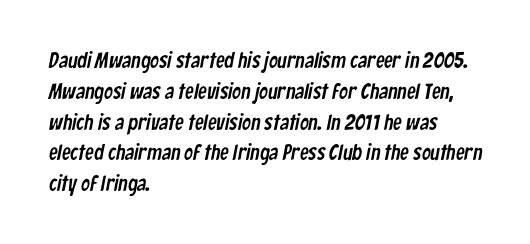
The image shows 22 px text type; set left-aligned, normal line spacing (1.4x), normal letter spacing, not underlined.
